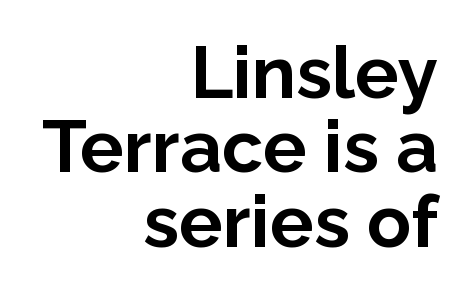
Layout note: lines flush right. Does the weight exceed regular? Yes, all the way to bold. Rows of type sit shoulder to shoulder in the vertical direction. Check where the strokes stop: nothing finishes them off — pure sans. The space directly below the letters is spotless.
